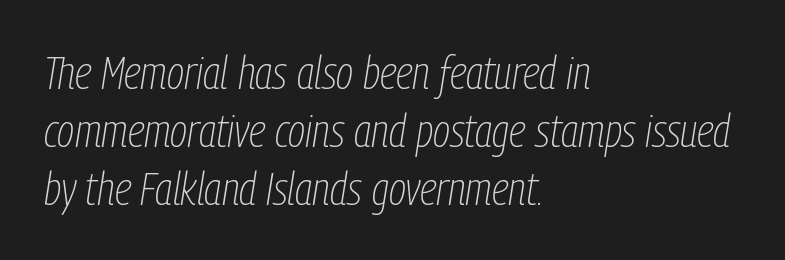
The image shows 46 px thin, condensed type, italic (leaning right); set left-aligned, normal line spacing (1.26x), normal letter spacing, not underlined; low stroke contrast and a medium x-height.
